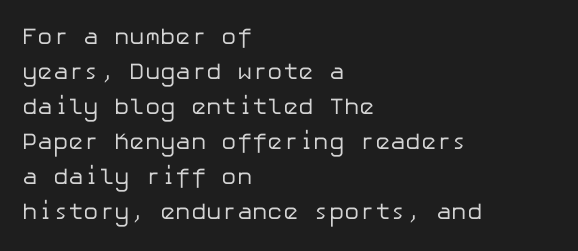
Q: Is the text bold? A: No.
Q: Is the text italic (slanted)? A: No, it is upright.
Q: Is the text underlined? A: No.
Q: How is the paragraph aligned? A: Left-aligned.
Q: Is the spacing between letters normal or unusually wide? A: Normal.
Q: Is the spacing between lines tight, normal or loose? A: Normal.
